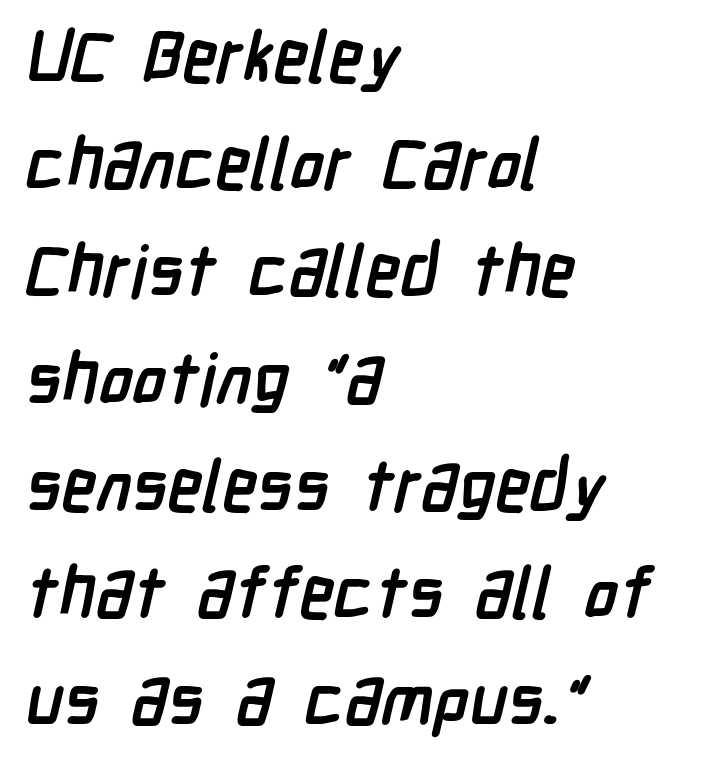
In CSS terms this would be text-align: left. The letters are bold, with thick, heavy strokes. Look at the bottom of the vertical strokes: they stop flat, with no serifs. Here the designer chose a conventional face with non-uniform glyph widths.
